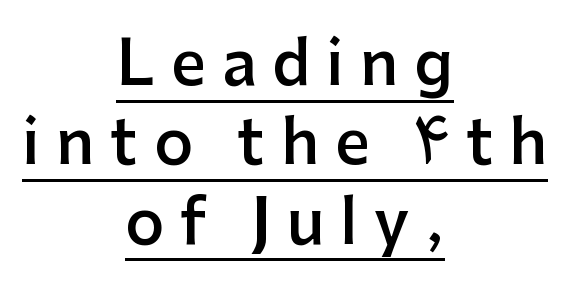
Inter-character spacing is expanded well beyond the font's built-in metrics. Weight check: semibold — heavier than regular, not quite bold. No feet cap the strokes, marking this as sans-serif type. Do the letters lean? They stand straight.
